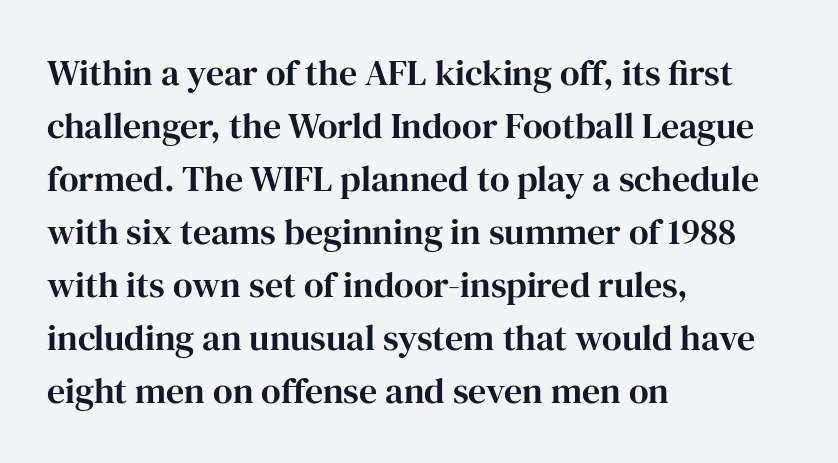
Here the designer chose a conventional face with non-uniform glyph widths. The letterforms sit shoulder to shoulder at normal distance. The paragraph has a hard left edge and a soft right edge. Just letters on the line, the space beneath them empty.
